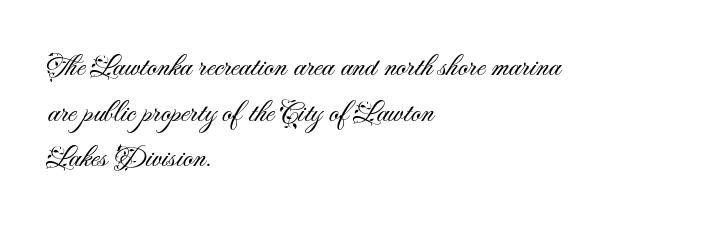
Bold? No — there's no thickening of the strokes. If you drew a ruler down the left edge, every line would touch it. Observe the absence of serifs on each vertical stroke in this sample. Look at the tracking — it's just the regular setting, nothing added. Each new line begins a customary step beneath the previous one.
